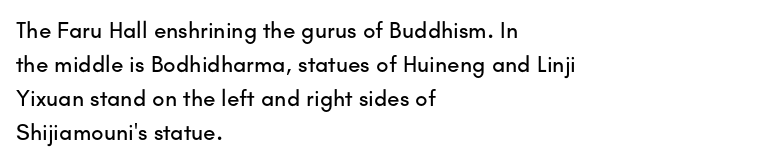
{"italic": "no", "underline": "no", "align": "left", "line_spacing": "normal", "line_spacing_ratio": 1.48, "letter_spacing": "normal", "letter_spacing_em": 0.0, "glyph_px": 23}
